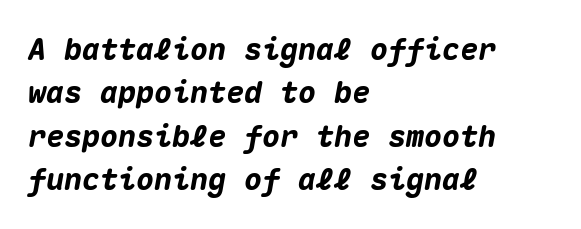
Q: Is the text bold? A: Yes.
Q: Is the text italic (slanted)? A: Yes, it leans right by about 10 degrees.
Q: Is the text underlined? A: No.
Q: How is the paragraph aligned? A: Left-aligned.
Q: Is the spacing between letters normal or unusually wide? A: Normal.
Q: Is the spacing between lines tight, normal or loose? A: Normal.
Q: Width (condensed, normal, or wide)? A: Normal.
Q: Stroke contrast? A: Medium.
Q: x-height? A: Medium.
Q: Monospaced? A: Yes.
